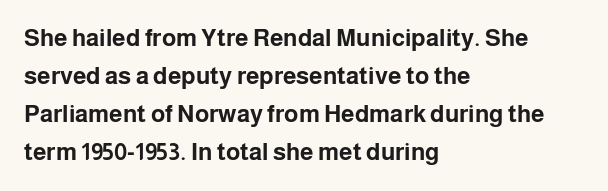
The image shows 24 px bold type, upright; set left-aligned, normal line spacing (1.59x), normal letter spacing, not underlined.
